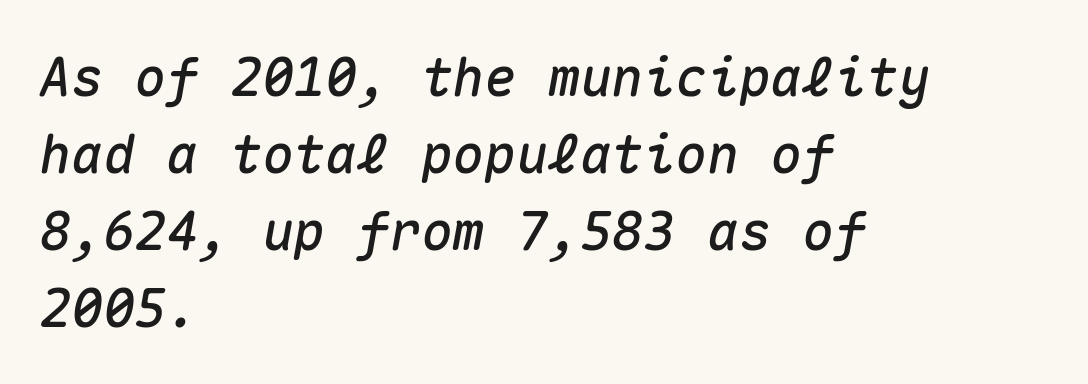
The image shows 53 px text type, italic (leaning right), monospaced; set left-aligned, normal line spacing (1.45x), normal letter spacing, not underlined; medium stroke contrast and a medium x-height.
